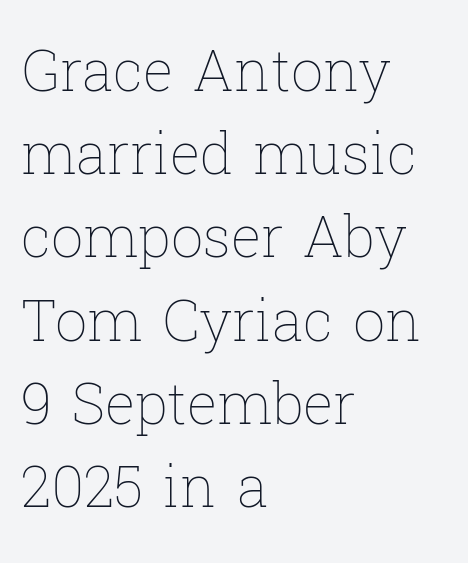
{"italic": "no", "bold": "no", "weight": "thin", "width": "normal", "stroke_contrast": "low", "x_height": "medium", "monospaced": "no", "underline": "no", "align": "left", "line_spacing": "normal", "line_spacing_ratio": 1.46, "letter_spacing": "normal", "letter_spacing_em": 0.0, "glyph_px": 57}
